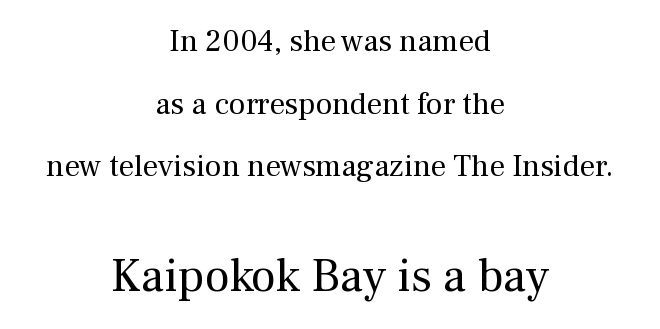
Unlike a clean sans, this face finishes its strokes with serifs. A great deal of white space separates one row of letters from the next. Italic: no, the glyphs are upright roman. A centered setting, common on invitations and titles, is used for this passage. The strokes carry an ordinary text weight at most. Rule under the text: the space is simply empty.
